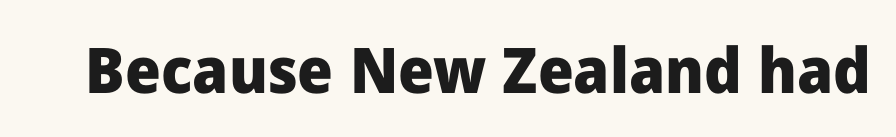
Q: Is the text bold? A: Yes.
Q: Is the text italic (slanted)? A: No, it is upright.
Q: Is the typeface a serif or a sans-serif typeface? A: Sans-serif.
Q: Is the text underlined? A: No.
Q: Is the spacing between letters normal or unusually wide? A: Normal.
Q: Width (condensed, normal, or wide)? A: Normal.
Q: Stroke contrast? A: Low.
Q: x-height? A: Medium.
Q: Monospaced? A: No.
